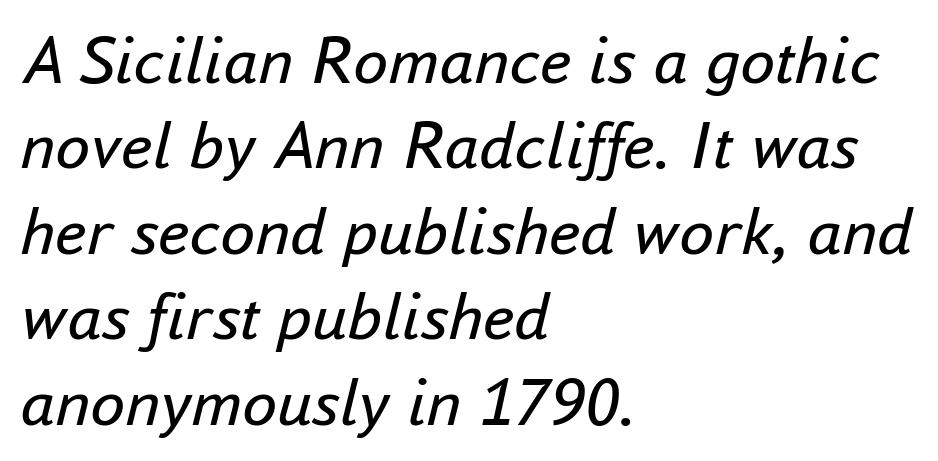
Reading down the block, your eye returns to a fixed left position each line. The strip under each line holds only bare page. Words appear dense and cohesive because spacing is normal. Slanted lettering throughout. Think of a printed novel: that variable character pitch is what you see here. A quiet, ordinary-to-light weight characterises the typeface.
